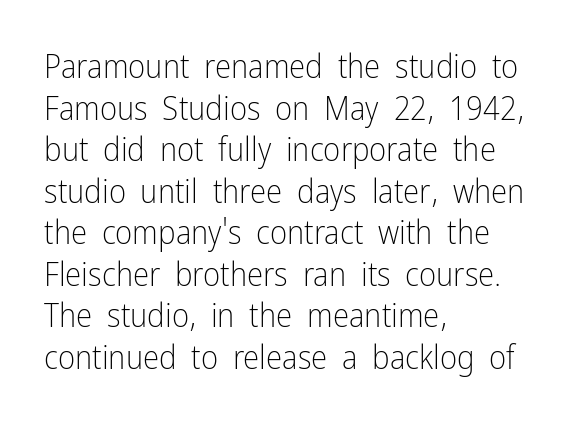
Q: Is the text bold? A: No.
Q: Is the text italic (slanted)? A: No, it is upright.
Q: Is the typeface a serif or a sans-serif typeface? A: Sans-serif.
Q: Is the text underlined? A: No.
Q: How is the paragraph aligned? A: Left-aligned.
Q: Is the spacing between letters normal or unusually wide? A: Normal.
Q: Is the spacing between lines tight, normal or loose? A: Normal.
Q: Width (condensed, normal, or wide)? A: Condensed.
Q: Stroke contrast? A: Low.
Q: x-height? A: Medium.
Q: Monospaced? A: No.
